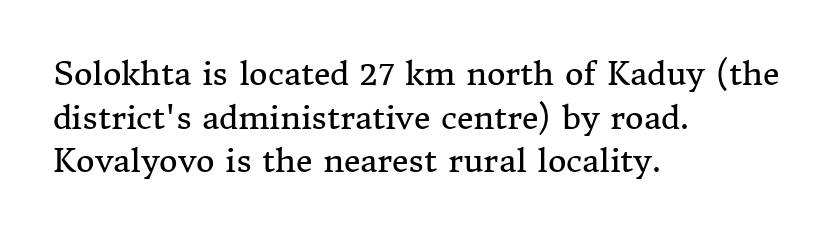
Q: Is the text bold? A: No.
Q: Is the text italic (slanted)? A: No, it is upright.
Q: Is the typeface a serif or a sans-serif typeface? A: Serif.
Q: Is the text underlined? A: No.
Q: How is the paragraph aligned? A: Left-aligned.
Q: Is the spacing between letters normal or unusually wide? A: Normal.
Q: Is the spacing between lines tight, normal or loose? A: Normal.
Q: Width (condensed, normal, or wide)? A: Normal.
Q: Stroke contrast? A: Medium.
Q: x-height? A: Medium.
Q: Monospaced? A: No.
